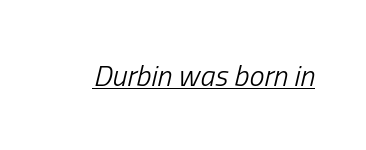
The face used here is rendered with its standard letterfit. The rendering applies a slant to the glyphs. Like a heading marked for emphasis, these lines bear an underscore. Here the designer chose a conventional face with non-uniform glyph widths.
